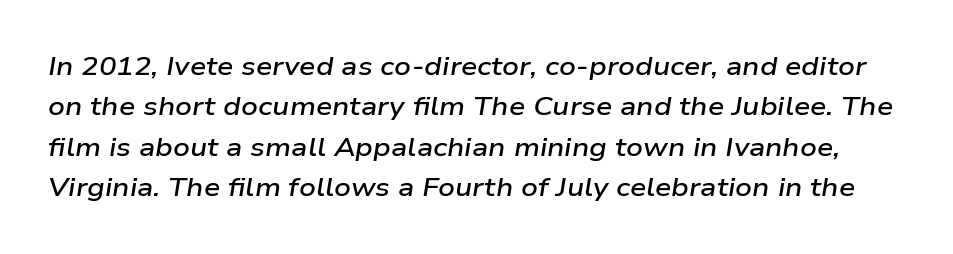
{"italic": "yes", "lean": "right", "slant_degrees": 9, "bold": "semi", "underline": "no", "line_spacing": "normal", "line_spacing_ratio": 1.55, "letter_spacing": "normal", "letter_spacing_em": 0.0, "glyph_px": 26}
